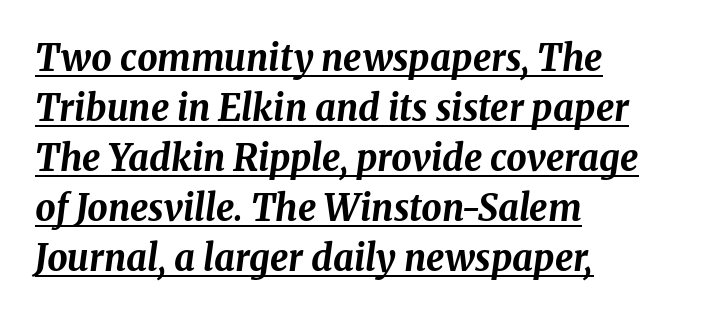
Look at the tracking — it's just the regular setting, nothing added. Plenty of ink on the page — the face is bold. Caption: multi-line text, flush left, ragged right. Line spacing here is normal.
